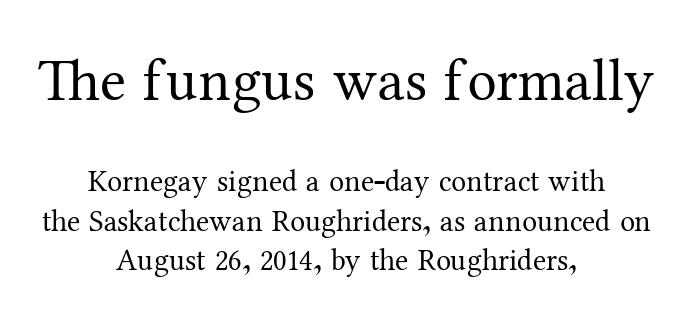
Between these two stacked blocks, the higher one wins on size. The passage shown is not underscored anywhere. Compared with a flush-left layout, this one balances lines on the center instead. Classification — serif. Does the leading feel generous? No, just average.
